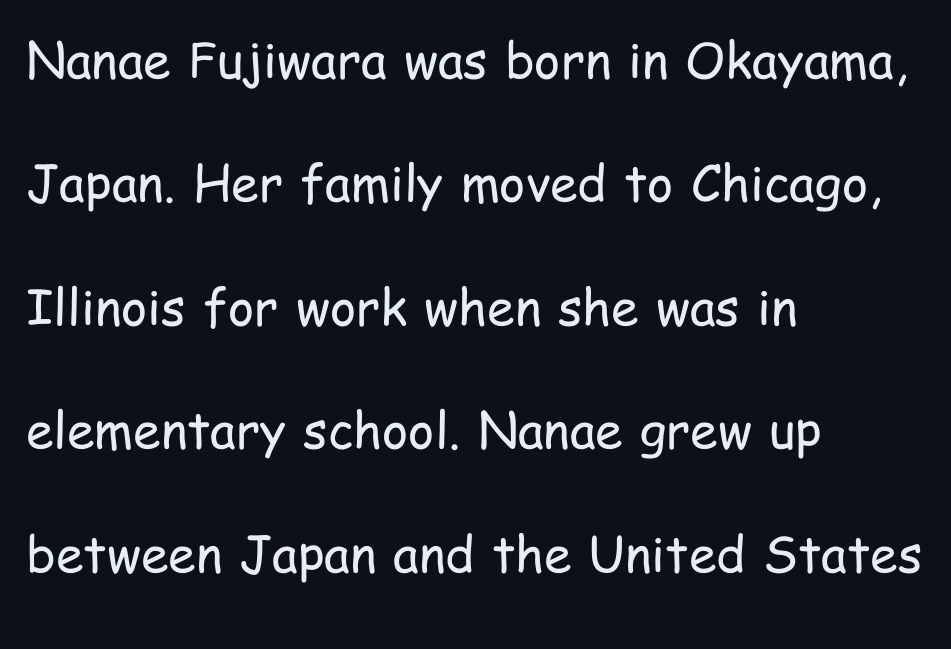
Serifs: no, the terminals of the letterforms are clean. Underline: absent. Stems and bowls with no extra thickness — not bold. The rendering uses natural spacing where letterforms have individual widths.
